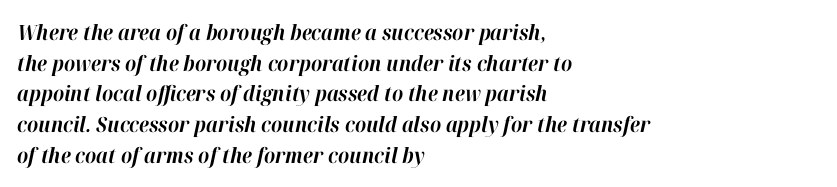
Line starts are locked; line ends wander. Caption: standard tracking, unaltered. Each glyph is drawn with heavy, bold strokes. Rendered with sloped, italic letterforms. These lines sit exactly where default settings would place them. Check the space under the baseline: it is left empty.
